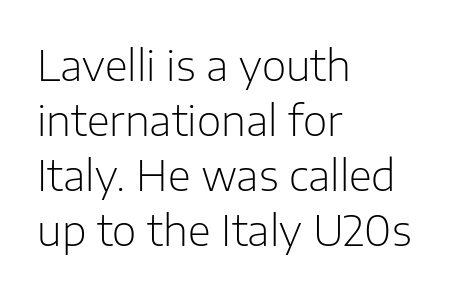
Think of a printed novel: that variable character pitch is what you see here. Successive baselines arrive at the customary interval. The face looks like a standard text weight, possibly lighter. These lines stack with their left ends in a neat column. The zone under the glyphs is completely vacant.
